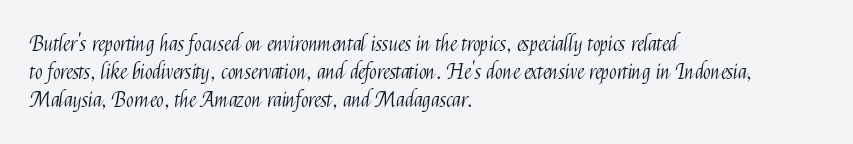
Q: Is the text bold? A: No.
Q: Is the text italic (slanted)? A: Yes.
Q: Is the text underlined? A: No.
Q: How is the paragraph aligned? A: Left-aligned.
Q: Is the spacing between letters normal or unusually wide? A: Normal.
Q: Is the spacing between lines tight, normal or loose? A: Normal.
